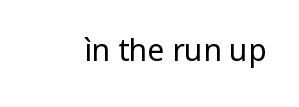
Q: Is the text bold? A: No.
Q: Is the text italic (slanted)? A: No, it is upright.
Q: Is the typeface a serif or a sans-serif typeface? A: Sans-serif.
Q: Is the text underlined? A: No.
Q: Is the spacing between letters normal or unusually wide? A: Normal.
Q: Width (condensed, normal, or wide)? A: Normal.
Q: Stroke contrast? A: Low.
Q: x-height? A: Medium.
Q: Monospaced? A: No.
